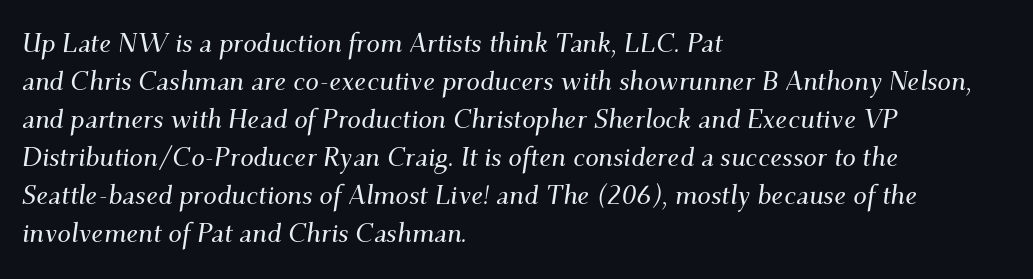
Q: Is the text italic (slanted)? A: Yes, it leans right by about 9 degrees.
Q: Is the text underlined? A: No.
Q: How is the paragraph aligned? A: Left-aligned.
Q: Is the spacing between letters normal or unusually wide? A: Normal.
Q: Is the spacing between lines tight, normal or loose? A: Normal.
